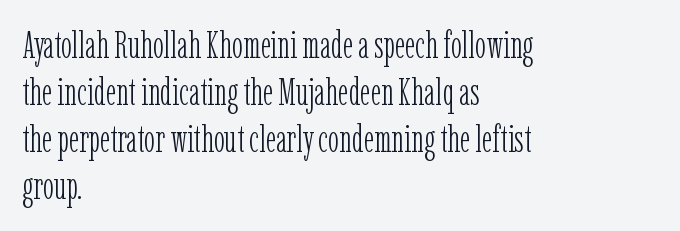
{"serif": "yes", "italic": "no", "bold": "no", "weight": "light", "width": "condensed", "stroke_contrast": "low", "x_height": "medium", "monospaced": "no", "underline": "no", "align": "left", "line_spacing": "normal", "line_spacing_ratio": 1.27, "letter_spacing": "normal", "letter_spacing_em": 0.0, "glyph_px": 37}
